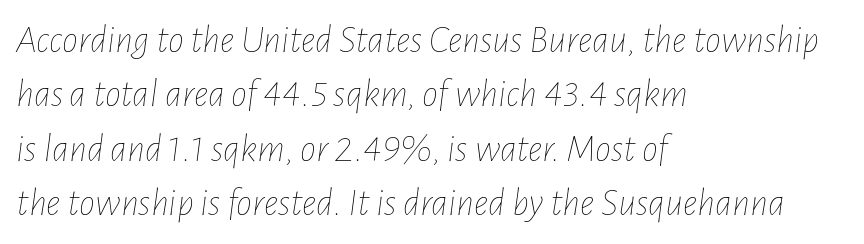
{"italic": "yes", "lean": "right", "slant_degrees": 7, "bold": "no", "weight": "thin", "width": "condensed", "stroke_contrast": "low", "x_height": "medium", "monospaced": "no", "underline": "no", "align": "left", "line_spacing": "normal", "line_spacing_ratio": 1.36, "letter_spacing": "normal", "letter_spacing_em": 0.0, "glyph_px": 40}
